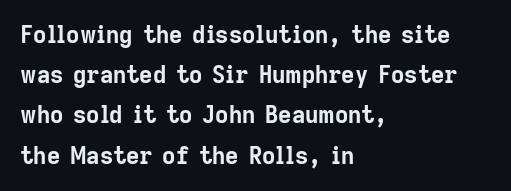
The image shows 23 px bold type, upright; set left-aligned, line spacing 1.75x, normal letter spacing, not underlined.
